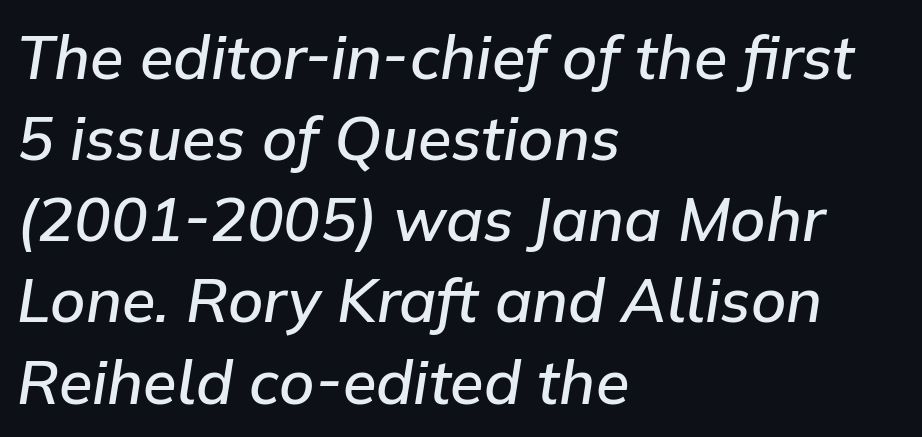
Q: Is the text bold? A: Semi-bold.
Q: Is the text italic (slanted)? A: Yes, it leans right by about 9 degrees.
Q: Is the text underlined? A: No.
Q: How is the paragraph aligned? A: Left-aligned.
Q: Is the spacing between letters normal or unusually wide? A: Normal.
Q: Is the spacing between lines tight, normal or loose? A: Normal.
Q: Width (condensed, normal, or wide)? A: Normal.
Q: Stroke contrast? A: Low.
Q: x-height? A: Medium.
Q: Monospaced? A: No.
